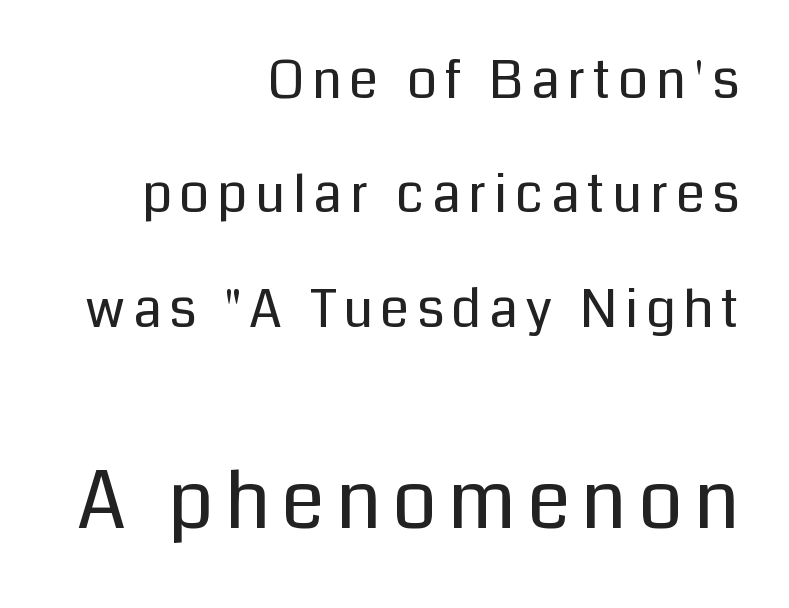
The zone under the glyphs is completely vacant. Note: no serifs on the glyphs. Proportional: the letters do not fall into vertical columns. Is this a heavy cut? Hardly; it is regular or lighter.
